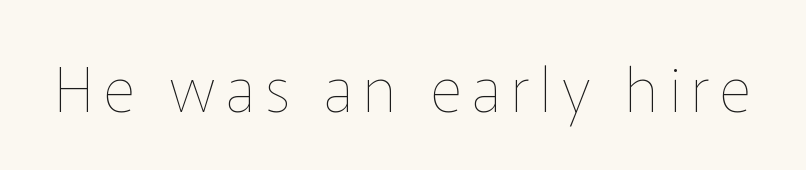
{"italic": "no", "bold": "no", "weight": "thin", "width": "normal", "stroke_contrast": "low", "x_height": "medium", "monospaced": "no", "underline": "no", "glyph_px": 62}
